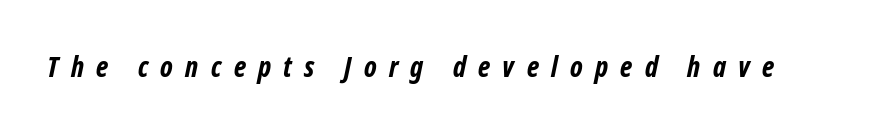
The image shows 28 px bold, condensed sans-serif type; set unusually wide letter spacing (+0.44 em), not underlined; low stroke contrast and a medium x-height.
